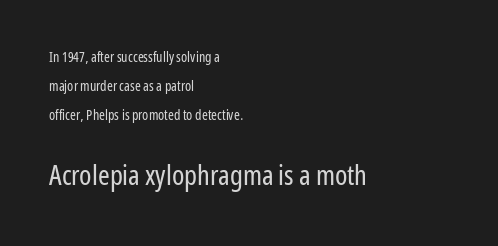
{"serif": "no", "italic": "no", "bold": "no", "weight": "regular", "width": "condensed", "stroke_contrast": "low", "x_height": "medium", "monospaced": "no", "underline": "no", "align": "left", "line_spacing": "loose", "line_spacing_ratio": 2.08, "letter_spacing": "normal", "letter_spacing_em": 0.0, "larger_block": "second", "size_ratio": 2.0, "glyph_px": 28}
